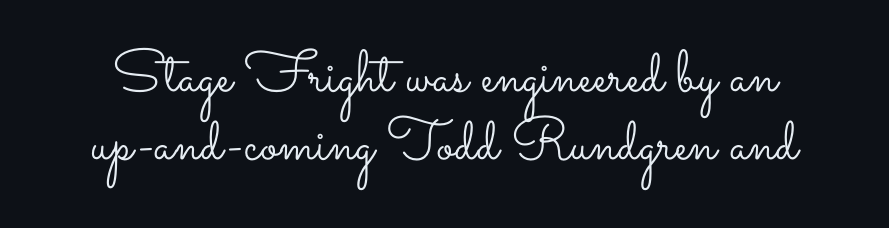
The strokes carry an ordinary text weight at most. The words here are not underlined. Proportional: the letters do not fall into vertical columns. The horizontal fit of the characters is conventional and even.
